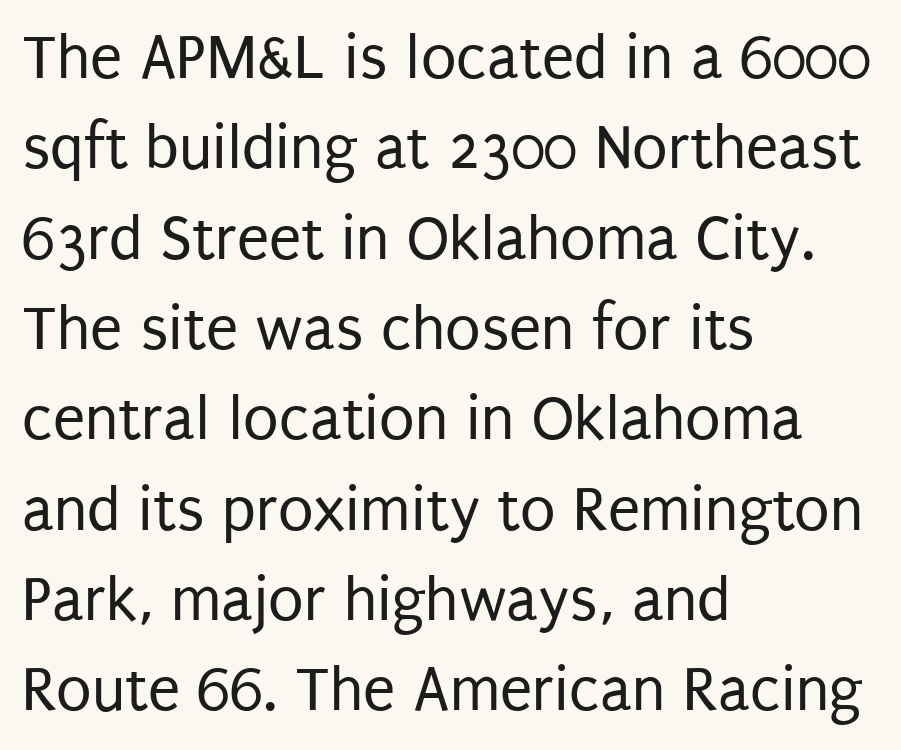
The image shows 65 px regular-weight, condensed sans-serif type, upright; set left-aligned, normal line spacing (1.39x), normal letter spacing, not underlined; low stroke contrast and a large x-height.
